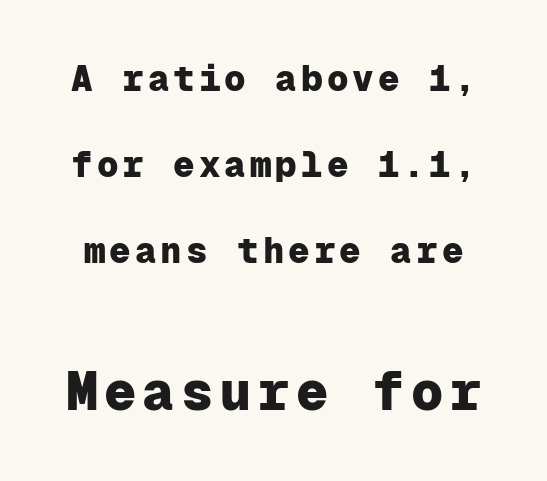
{"serif": "no", "italic": "no", "bold": "yes", "weight": "heavy", "width": "normal", "stroke_contrast": "low", "x_height": "medium", "monospaced": "yes", "underline": "no", "line_spacing": "loose", "line_spacing_ratio": 2.39, "larger_block": "second", "size_ratio": 1.5, "glyph_px": 54}
